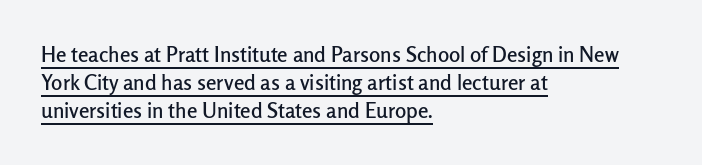
{"italic": "no", "underline": "yes", "align": "left", "line_spacing": "normal", "line_spacing_ratio": 1.34, "letter_spacing": "normal", "letter_spacing_em": 0.0, "glyph_px": 21}
